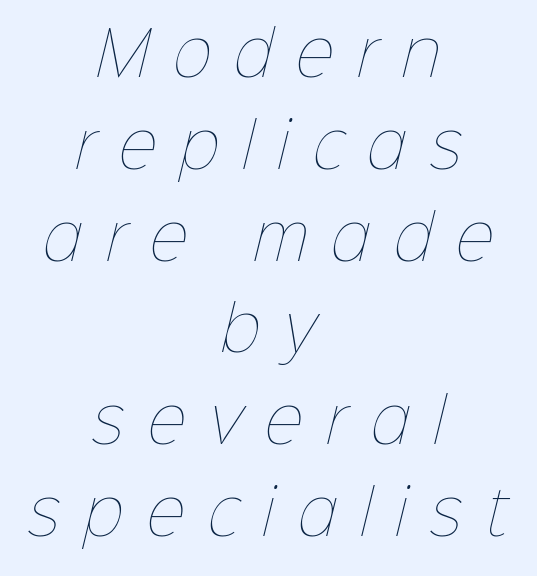
{"bold": "no", "weight": "thin", "width": "normal", "stroke_contrast": "low", "x_height": "medium", "monospaced": "no", "underline": "no", "align": "center", "line_spacing": "normal", "line_spacing_ratio": 1.53, "letter_spacing": "wide", "letter_spacing_em": 0.39, "glyph_px": 60}
